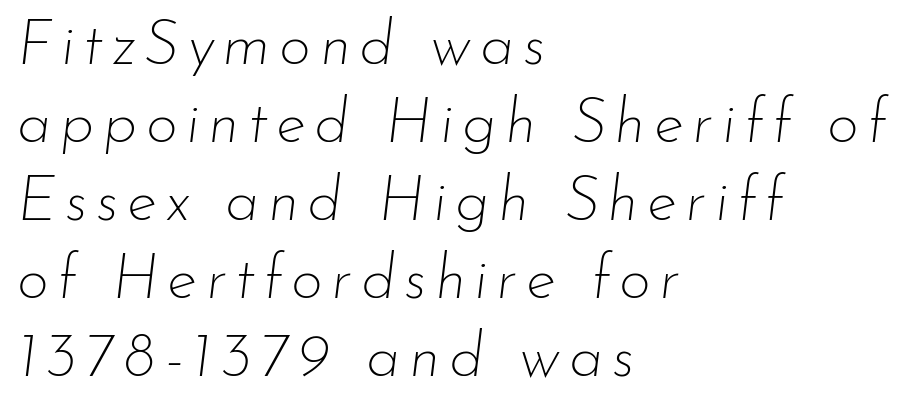
Is there much room between lines? A standard amount, neither cramped nor airy. Heaviness? Minimal to ordinary, like unemphasized prose. The letters advance in unequal steps, a hallmark of proportional type. Words float on clear page, feet unadorned.
